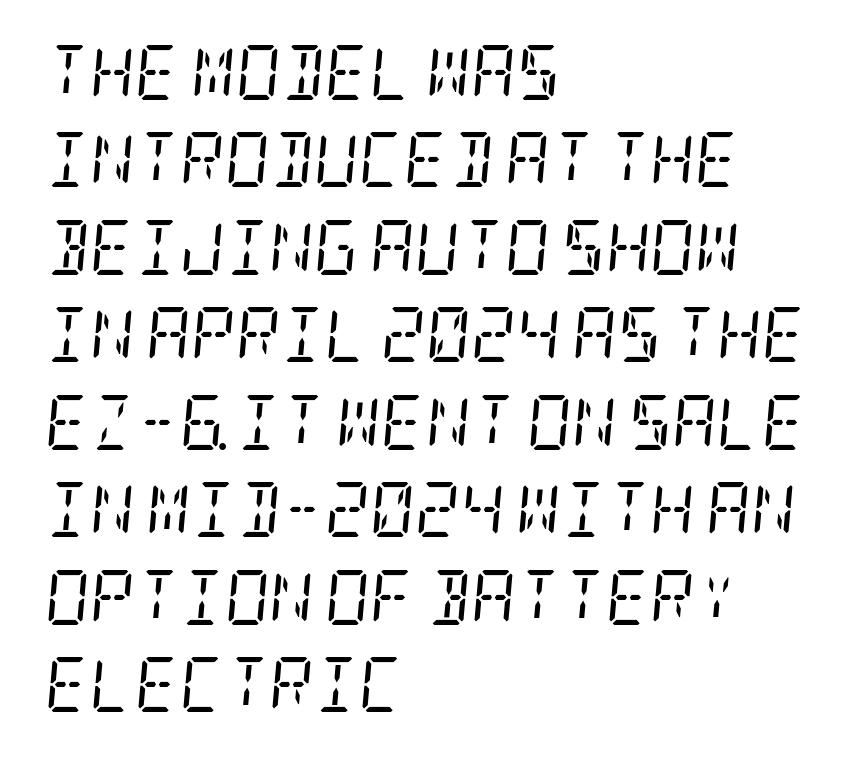
Baseline-to-baseline distance is the conventional proportion of letter height. Weight: regular or lighter. A typesetter would label this face a serif. Inter-character spacing is left at the font's built-in metrics. A typesetter would mark this as italic.
